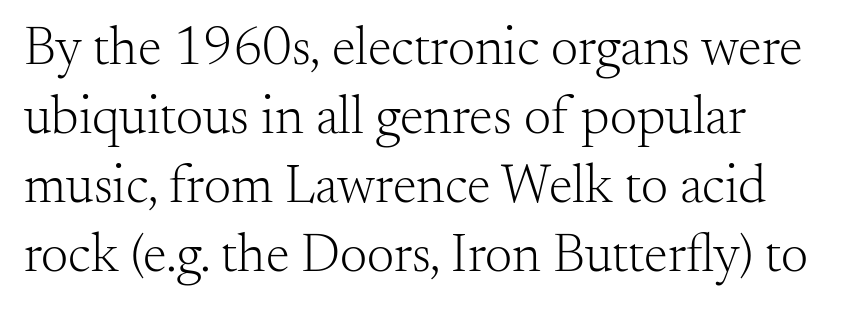
The image shows 54 px light serif type, upright; set normal line spacing (1.28x), normal letter spacing, not underlined; medium stroke contrast and a small x-height.
